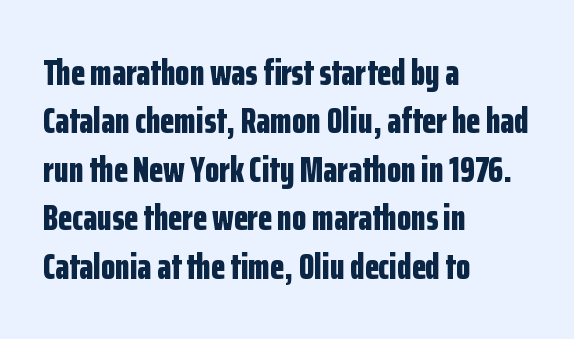
The image shows 37 px bold, condensed sans-serif type, upright; set left-aligned, normal line spacing (1.31x), normal letter spacing, not underlined; low stroke contrast and a medium x-height.
